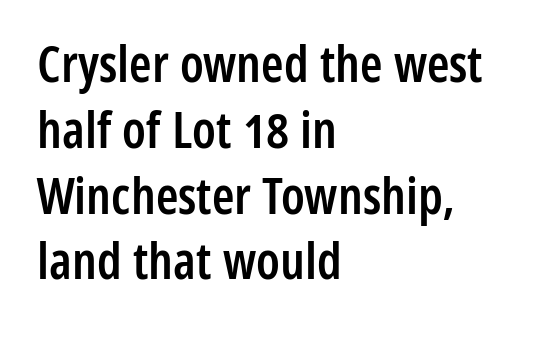
The image shows 51 px semibold, condensed sans-serif type, upright; set left-aligned, normal line spacing (1.29x), normal letter spacing, not underlined; low stroke contrast and a medium x-height.
